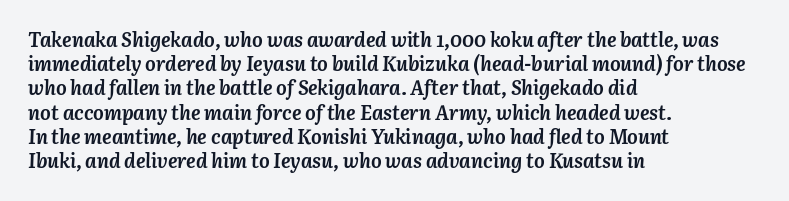
Q: Is the text bold? A: Yes.
Q: Is the text italic (slanted)? A: Yes, it leans right by about 3 degrees.
Q: Is the text underlined? A: No.
Q: How is the paragraph aligned? A: Left-aligned.
Q: Is the spacing between letters normal or unusually wide? A: Normal.
